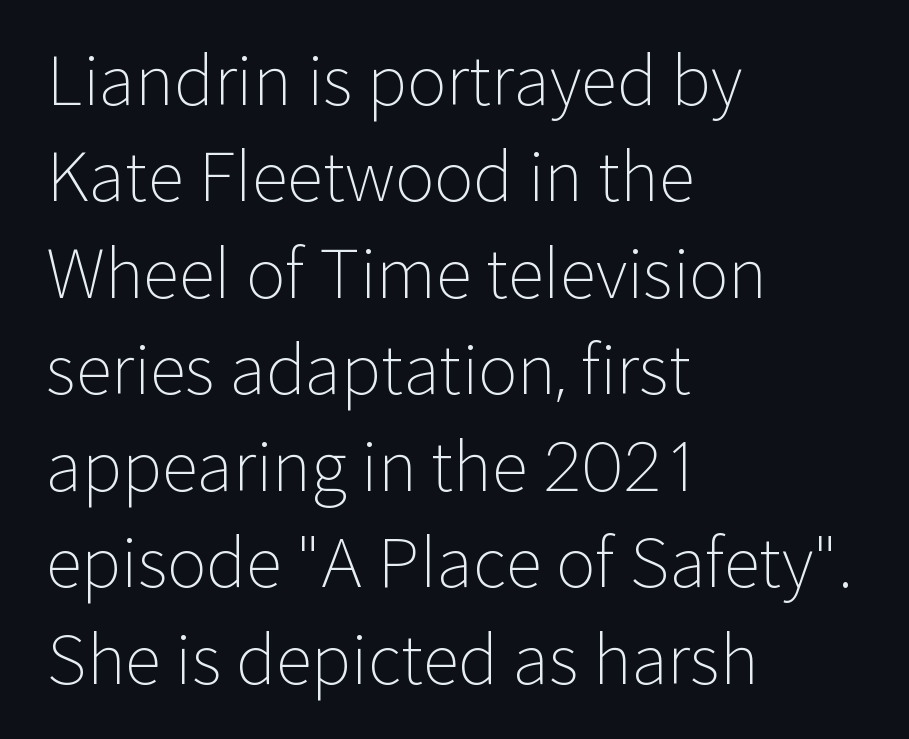
Q: Is the text bold? A: No.
Q: Is the text italic (slanted)? A: No, it is upright.
Q: Is the typeface a serif or a sans-serif typeface? A: Sans-serif.
Q: Is the text underlined? A: No.
Q: How is the paragraph aligned? A: Left-aligned.
Q: Is the spacing between letters normal or unusually wide? A: Normal.
Q: Is the spacing between lines tight, normal or loose? A: Normal.
Q: Width (condensed, normal, or wide)? A: Normal.
Q: Stroke contrast? A: Low.
Q: x-height? A: Medium.
Q: Monospaced? A: No.
